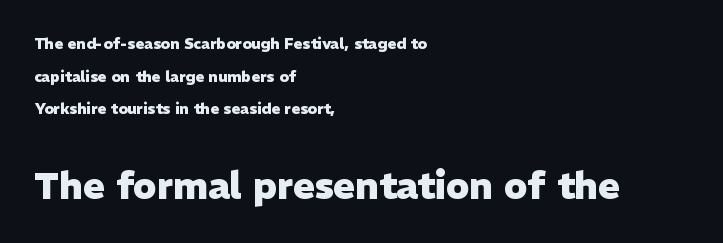
The image shows 37 px heavy sans-serif type, upright; set left-aligned, loose line spacing (2.18x), normal letter spacing, not underlined; the second (bottom) block is 2.47x larger; low stroke contrast and a medium x-height.
